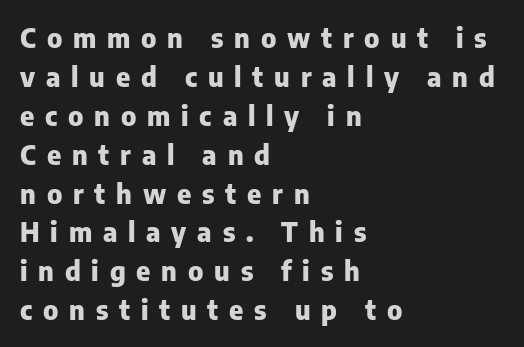
The image shows 27 px bold type, upright; set left-aligned, normal line spacing (1.44x), unusually wide letter spacing (+0.4 em), not underlined.
